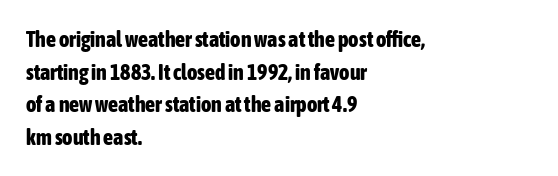
{"italic": "no", "bold": "yes", "underline": "no", "align": "left", "line_spacing": "normal", "line_spacing_ratio": 1.48, "letter_spacing": "normal", "letter_spacing_em": 0.0, "glyph_px": 22}
